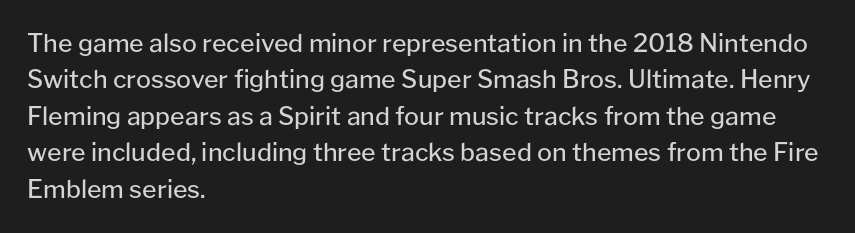
Q: Is the text bold? A: No.
Q: Is the text italic (slanted)? A: No, it is upright.
Q: Is the text underlined? A: No.
Q: How is the paragraph aligned? A: Left-aligned.
Q: Is the spacing between letters normal or unusually wide? A: Normal.
Q: Is the spacing between lines tight, normal or loose? A: Normal.
